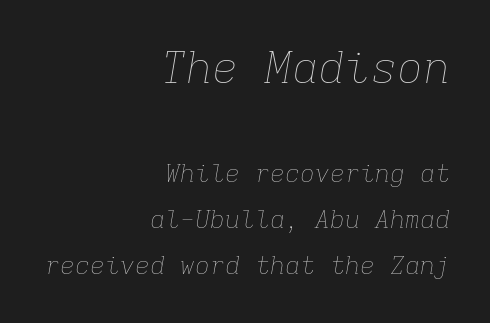
Which of the two is more prominent by size? The first, at the top. A typesetter would call this monospace, since all characters share one set width. The face used here has a pronounced slope to its letters. No heavy texture on the line: the type isn't bold.
